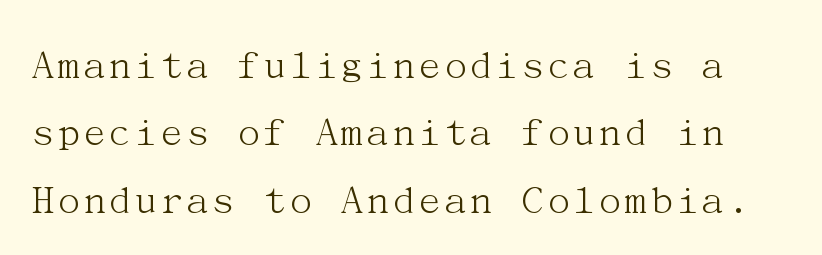
The image shows 44 px light serif type, upright; set normal line spacing (1.53x), normal letter spacing, not underlined; medium stroke contrast and a medium x-height.
